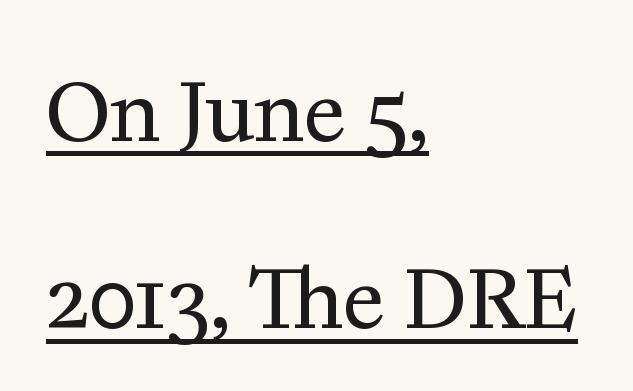
What stands out about the letter spacing? Nothing — it is the standard amount. Unlike a clean sans, this face finishes its strokes with serifs. Beneath each row of characters lies a ruled line. Every row of glyphs begins at an identical x-position on the left.
